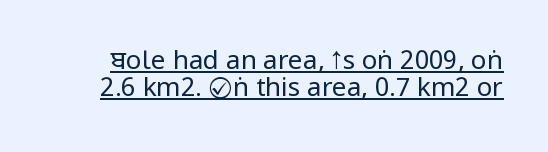
The image shows 26 px text type, upright; set tight line spacing (1.03x), normal letter spacing, underlined.
